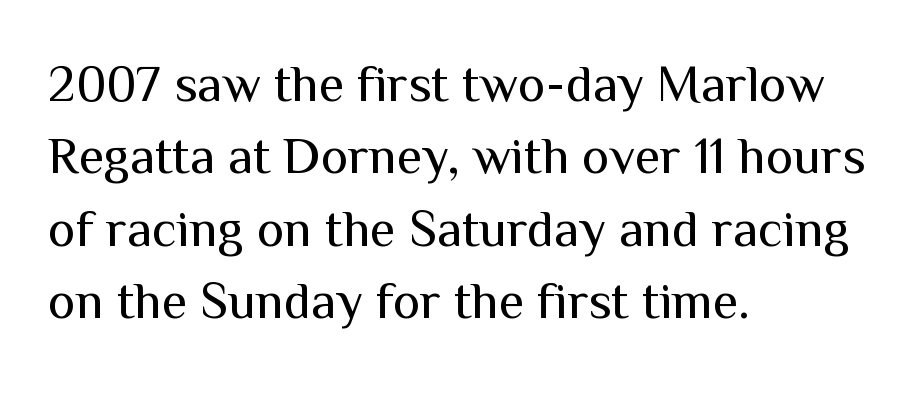
{"serif": "no", "italic": "no", "bold": "no", "weight": "regular", "width": "normal", "stroke_contrast": "medium", "x_height": "medium", "monospaced": "no", "underline": "no", "align": "left", "line_spacing": "normal", "line_spacing_ratio": 1.39, "letter_spacing": "normal", "letter_spacing_em": 0.0, "glyph_px": 52}
